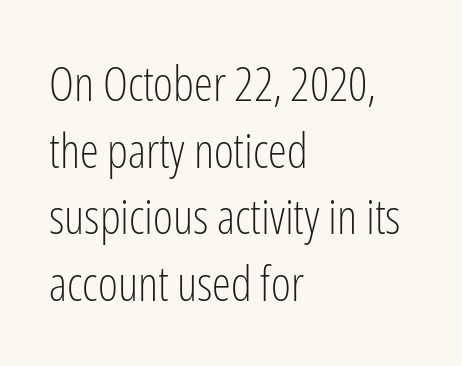
Q: Is the text bold? A: No.
Q: Is the text italic (slanted)? A: No, it is upright.
Q: Is the typeface a serif or a sans-serif typeface? A: Sans-serif.
Q: Is the text underlined? A: No.
Q: How is the paragraph aligned? A: Left-aligned.
Q: Is the spacing between letters normal or unusually wide? A: Normal.
Q: Is the spacing between lines tight, normal or loose? A: Normal.
Q: Width (condensed, normal, or wide)? A: Condensed.
Q: Stroke contrast? A: Low.
Q: x-height? A: Medium.
Q: Monospaced? A: No.
